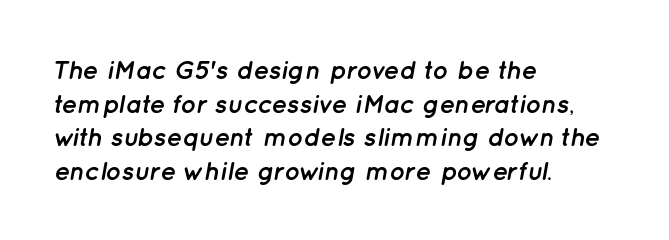
The image shows 26 px bold type, italic (leaning right); set left-aligned, normal line spacing (1.29x), normal letter spacing, not underlined.
